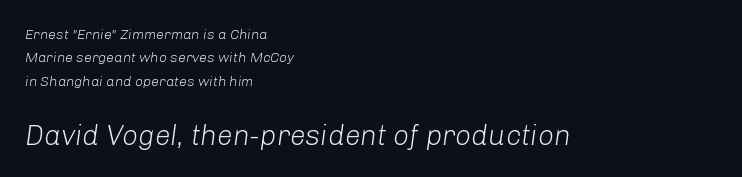
The image shows 28 px light type, italic (leaning right); set left-aligned, normal line spacing (1.67x), normal letter spacing, not underlined; the second (bottom) block is 2.0x larger; low stroke contrast and a medium x-height.
